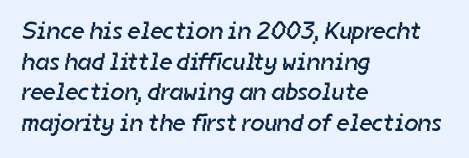
Standard letterfit; no display-style spreading of the glyphs. Visually the block forms a straight wall on the left and a jagged coastline on the right. Plain, unruled lines of type. Weight: not bold — regular or lighter.
